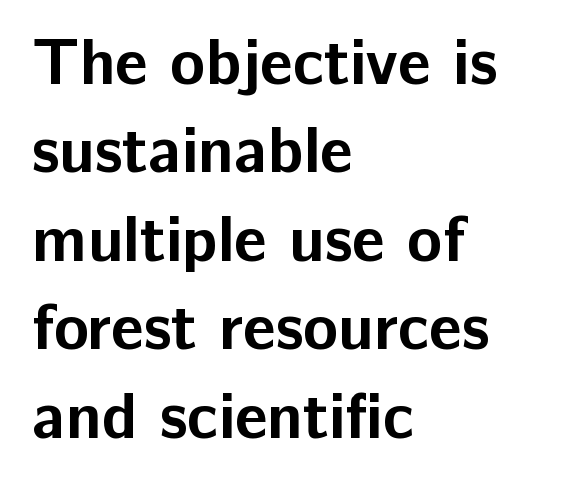
Set as a true bold cut, around the 700 mark. Grotesque or geometric, the face here clearly has no serifs. Does extra space separate the letters? No, they use regular spacing. Notice how descenders clear the ascenders below comfortably — that's standard leading. Reading down the block, your eye returns to a fixed left position each line. Is there any slant? The stems are plumb.
